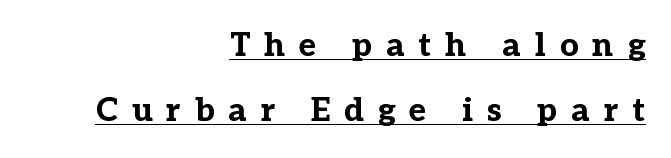
Q: Is the text bold? A: Yes.
Q: Is the text italic (slanted)? A: No, it is upright.
Q: Is the typeface a serif or a sans-serif typeface? A: Serif.
Q: Is the text underlined? A: Yes.
Q: How is the paragraph aligned? A: Right-aligned.
Q: Is the spacing between letters normal or unusually wide? A: Unusually wide.
Q: Is the spacing between lines tight, normal or loose? A: Loose.
Q: Width (condensed, normal, or wide)? A: Normal.
Q: Stroke contrast? A: Low.
Q: x-height? A: Medium.
Q: Monospaced? A: No.
